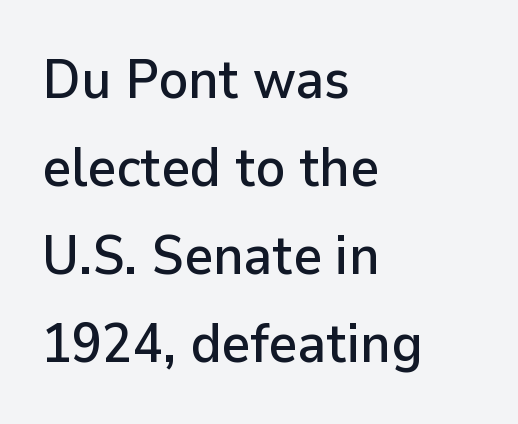
You can tell from the bare stems that sans-serif type was used. Honestly, the row spacing looks completely unremarkable. The strip under each line holds only bare page. Posture: straight, roman, zero tilt. The face used here is proportionally spaced, like ordinary book or web type. Caption: standard tracking, unaltered.
